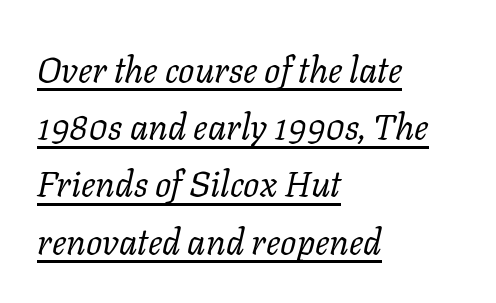
The image shows 36 px regular-weight serif type, italic (leaning right); set left-aligned, normal line spacing (1.59x), normal letter spacing, underlined; low stroke contrast and a medium x-height.
